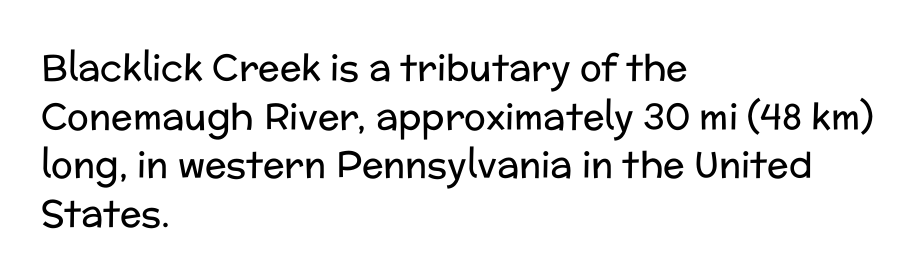
{"serif": "no", "italic": "no", "bold": "no", "weight": "regular", "width": "normal", "stroke_contrast": "low", "x_height": "medium", "monospaced": "no", "underline": "no", "align": "left", "line_spacing": "normal", "line_spacing_ratio": 1.35, "letter_spacing": "normal", "letter_spacing_em": 0.0, "glyph_px": 36}
